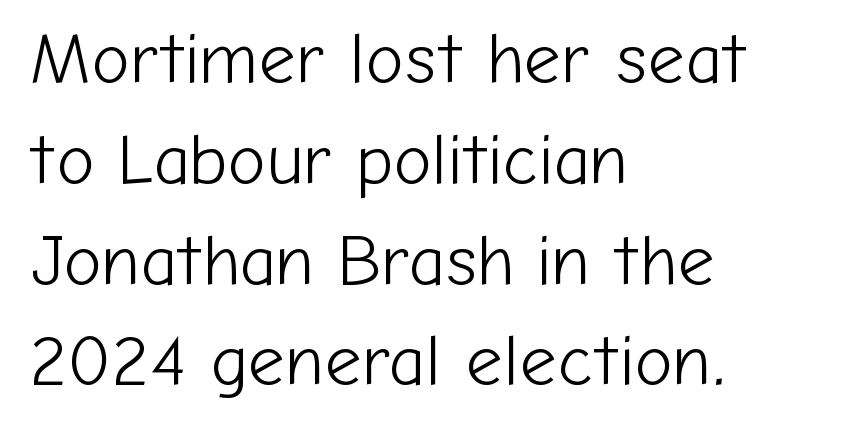
The face used here is rendered with its standard letterfit. The passage shown is typed in a proportional face where columns would drift. The typesetter chose a ragged-right arrangement here. No extra ink here — the face is not bold.
